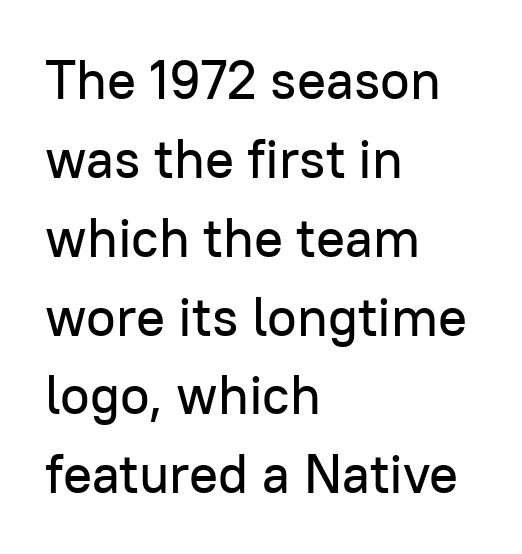
Caption: standard tracking, unaltered. Line beginnings align vertically; line endings do not. Do the letters lean? They stand straight. I'd call this a sans setting — the letters go barefoot. A clean baseline with only descenders dipping below it. The rendering uses a moderate line-height, typical for paragraphs.
